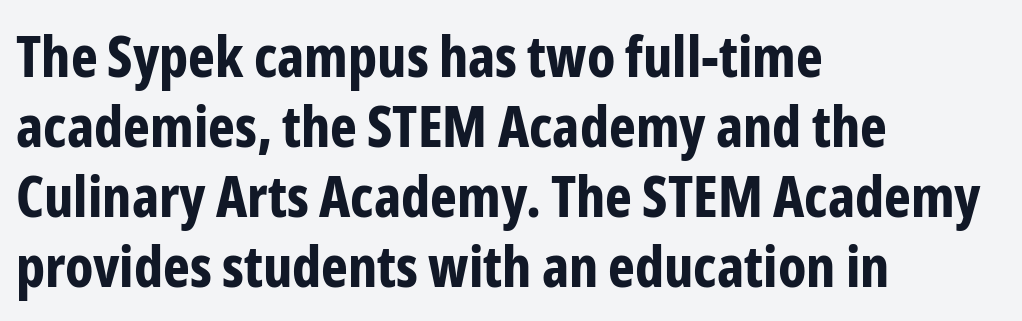
{"serif": "no", "italic": "no", "bold": "yes", "weight": "bold", "width": "condensed", "stroke_contrast": "low", "x_height": "medium", "monospaced": "no", "underline": "no", "align": "left", "line_spacing_ratio": 1.23, "letter_spacing": "normal", "letter_spacing_em": 0.0, "glyph_px": 57}
